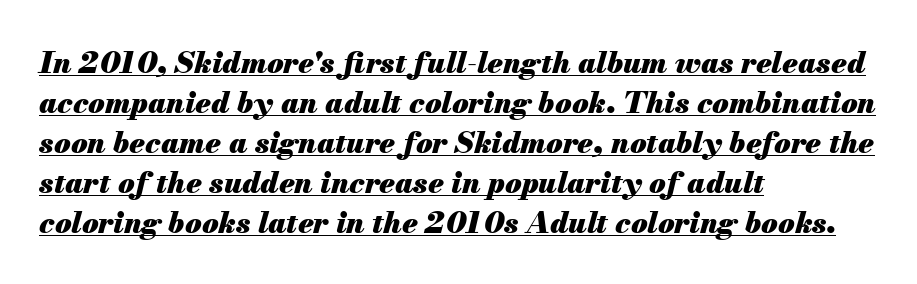
The image shows 30 px heavy type, italic (leaning right); set left-aligned, normal line spacing (1.33x), normal letter spacing, underlined; medium stroke contrast and a small x-height.
